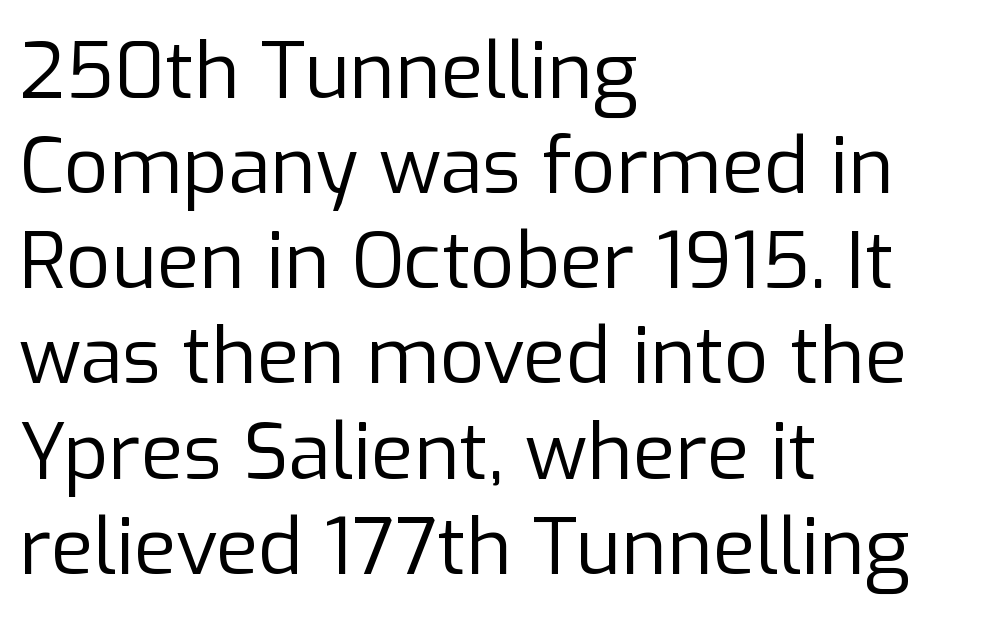
Q: Is the text bold? A: No.
Q: Is the text italic (slanted)? A: No, it is upright.
Q: Is the typeface a serif or a sans-serif typeface? A: Sans-serif.
Q: Is the text underlined? A: No.
Q: How is the paragraph aligned? A: Left-aligned.
Q: Is the spacing between letters normal or unusually wide? A: Normal.
Q: Width (condensed, normal, or wide)? A: Normal.
Q: Stroke contrast? A: Low.
Q: x-height? A: Medium.
Q: Monospaced? A: No.
